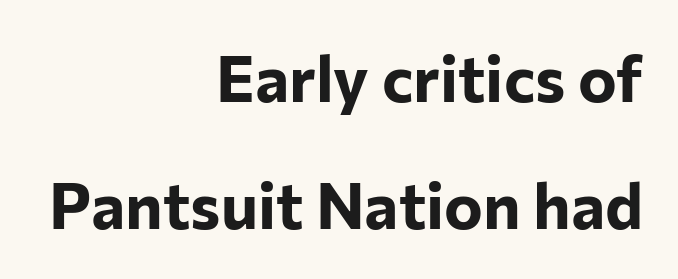
Q: Is the text bold? A: Yes.
Q: Is the text italic (slanted)? A: No, it is upright.
Q: Is the typeface a serif or a sans-serif typeface? A: Sans-serif.
Q: Is the text underlined? A: No.
Q: How is the paragraph aligned? A: Right-aligned.
Q: Is the spacing between letters normal or unusually wide? A: Normal.
Q: Is the spacing between lines tight, normal or loose? A: Loose.
Q: Width (condensed, normal, or wide)? A: Normal.
Q: Stroke contrast? A: Low.
Q: x-height? A: Medium.
Q: Monospaced? A: No.
